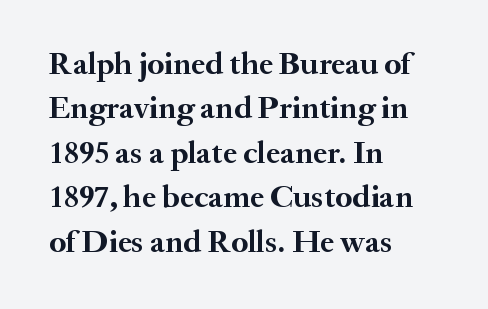
Q: Is the text bold? A: Yes.
Q: Is the text italic (slanted)? A: No, it is upright.
Q: Is the typeface a serif or a sans-serif typeface? A: Serif.
Q: Is the text underlined? A: No.
Q: How is the paragraph aligned? A: Left-aligned.
Q: Is the spacing between letters normal or unusually wide? A: Normal.
Q: Is the spacing between lines tight, normal or loose? A: Normal.
Q: Width (condensed, normal, or wide)? A: Normal.
Q: Stroke contrast? A: Medium.
Q: x-height? A: Small.
Q: Monospaced? A: No.
